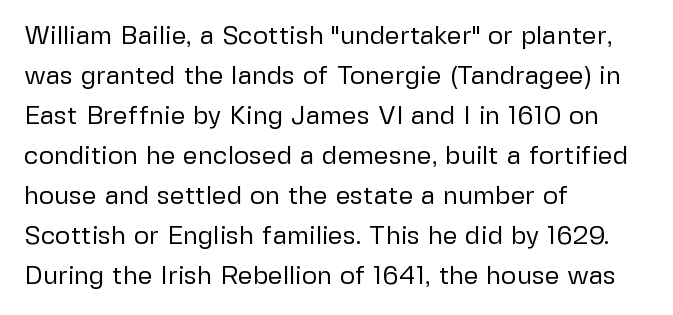
The image shows 26 px text type, upright; set left-aligned, normal line spacing (1.54x), normal letter spacing, not underlined.
